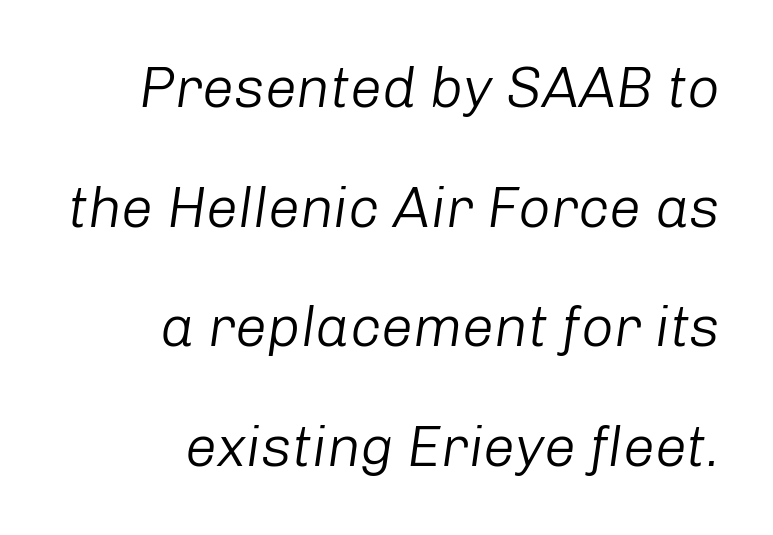
The image shows 57 px light type, italic (leaning right); set right-aligned, loose line spacing (2.1x), normal letter spacing, not underlined; low stroke contrast and a medium x-height.
